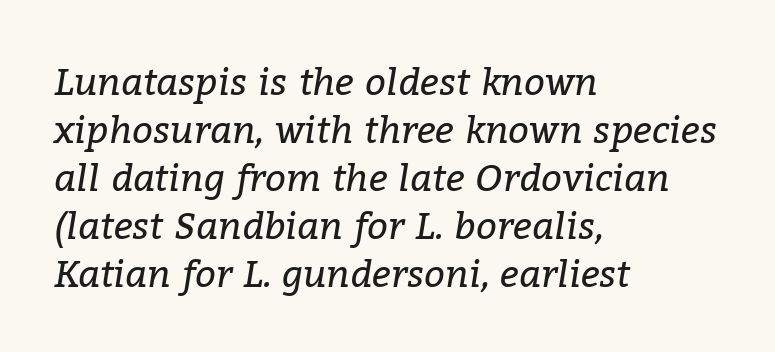
The image shows 37 px regular-weight serif type, italic (leaning right); set left-aligned, normal line spacing (1.3x), normal letter spacing, not underlined; low stroke contrast and a medium x-height.
